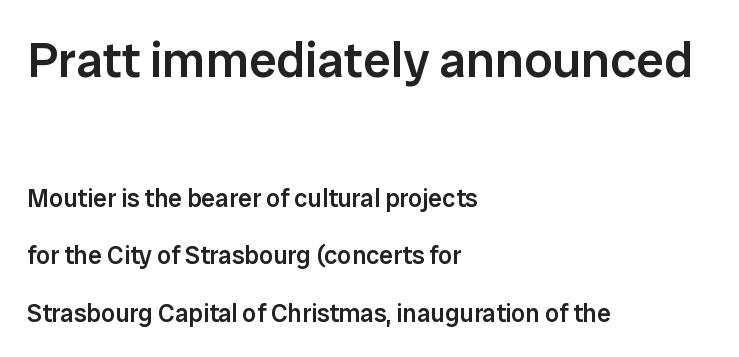
Which of the two is more prominent by size? The first, at the top. Posture: upright roman. The strip under each line holds only bare page. Look at the stroke-to-counter ratio: somewhat heavy, a semibold. A typesetter would call this leading open, well beyond the default. Think of a printed novel: that variable character pitch is what you see here.
